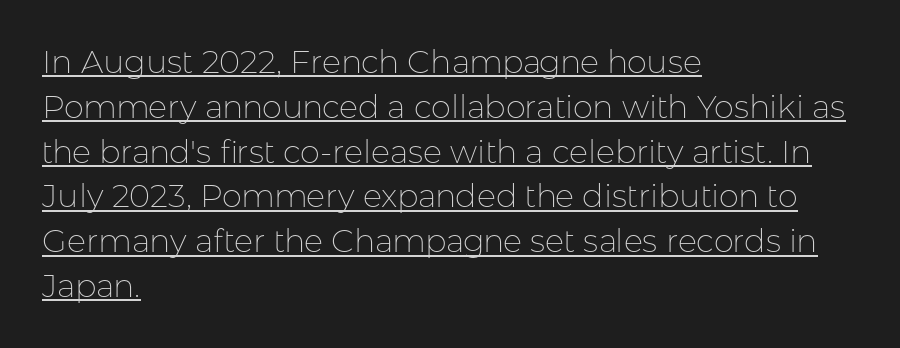
Q: Is the text bold? A: No.
Q: Is the text italic (slanted)? A: No, it is upright.
Q: Is the typeface a serif or a sans-serif typeface? A: Sans-serif.
Q: Is the text underlined? A: Yes.
Q: How is the paragraph aligned? A: Left-aligned.
Q: Is the spacing between letters normal or unusually wide? A: Normal.
Q: Is the spacing between lines tight, normal or loose? A: Normal.
Q: Width (condensed, normal, or wide)? A: Normal.
Q: Stroke contrast? A: Low.
Q: x-height? A: Medium.
Q: Monospaced? A: No.
